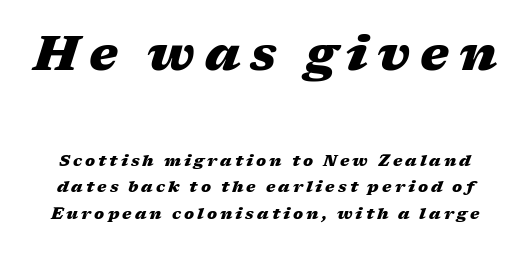
{"italic": "yes", "lean": "right", "slant_degrees": 17, "bold": "yes", "weight": "heavy", "width": "wide", "stroke_contrast": "medium", "x_height": "medium", "monospaced": "no", "underline": "no", "line_spacing": "normal", "line_spacing_ratio": 1.66, "larger_block": "first", "size_ratio": 3.06, "glyph_px": 49}
